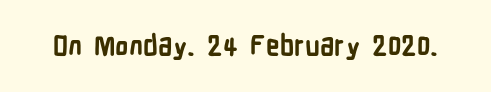
Q: Is the text bold? A: Yes.
Q: Is the text italic (slanted)? A: No, it is upright.
Q: Is the text underlined? A: No.
Q: Is the spacing between letters normal or unusually wide? A: Normal.
